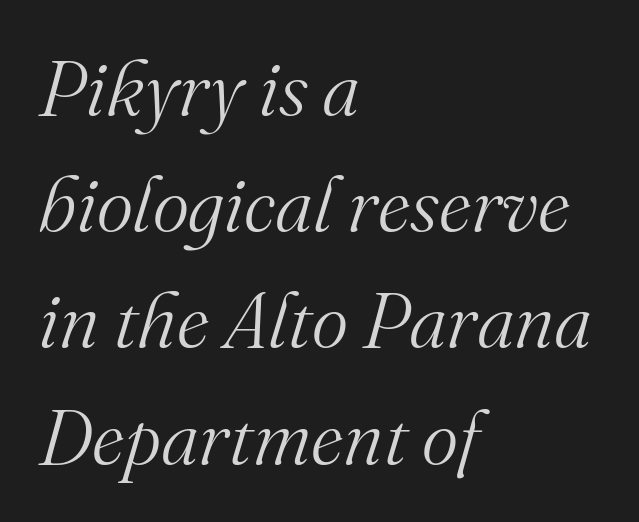
The image shows 78 px light serif type, italic (leaning right); set left-aligned, normal line spacing (1.49x), normal letter spacing, not underlined; medium stroke contrast and a small x-height.
